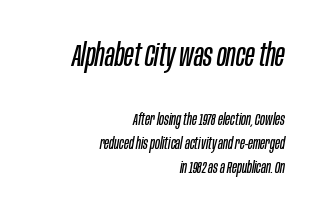
Q: Is the text bold? A: No.
Q: Is the text italic (slanted)? A: Yes, it leans right by about 10 degrees.
Q: Is the text underlined? A: No.
Q: How is the paragraph aligned? A: Right-aligned.
Q: Is the spacing between letters normal or unusually wide? A: Normal.
Q: Is the spacing between lines tight, normal or loose? A: Normal.
Q: Which block of text is set in a larger size, the first (top) or the second (bottom)? A: The first (top) one.
Q: Width (condensed, normal, or wide)? A: Condensed.
Q: Stroke contrast? A: Low.
Q: x-height? A: Large.
Q: Monospaced? A: No.
